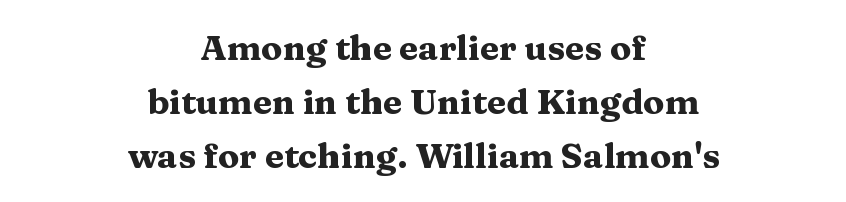
The image shows 35 px heavy, wide serif type, upright; set centered, normal line spacing (1.54x), normal letter spacing, not underlined; medium stroke contrast and a medium x-height.
